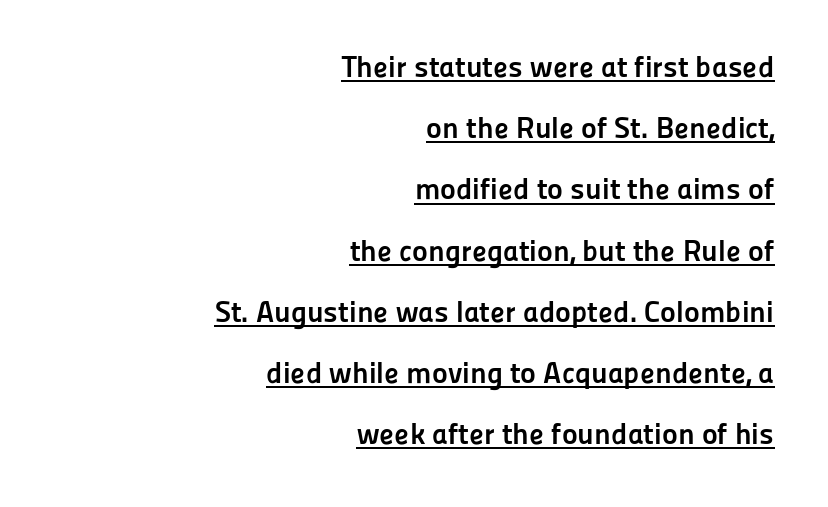
The image shows 30 px semibold sans-serif type, upright; set right-aligned, loose line spacing (2.04x), normal letter spacing, underlined; low stroke contrast and a medium x-height.
